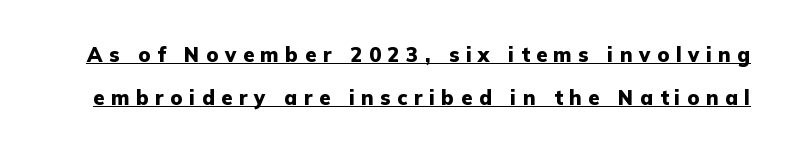
Compared with an ordinary text face, these strokes are far heavier — a full bold. Every stem runs plumb, perpendicular to the baseline. The space between consecutive lines is lavish. Display-style spreading of the glyphs; the letterfit is very open. Each line of the rendering has a horizontal stroke beneath the glyphs.
